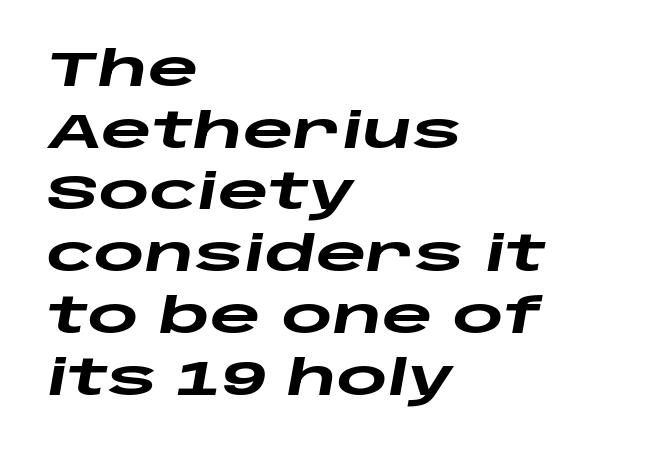
Q: Is the text bold? A: Yes.
Q: Is the text italic (slanted)? A: Yes, it leans right by about 10 degrees.
Q: Is the text underlined? A: No.
Q: How is the paragraph aligned? A: Left-aligned.
Q: Is the spacing between letters normal or unusually wide? A: Normal.
Q: Is the spacing between lines tight, normal or loose? A: Normal.
Q: Width (condensed, normal, or wide)? A: Wide.
Q: Stroke contrast? A: Low.
Q: x-height? A: Large.
Q: Monospaced? A: No.
